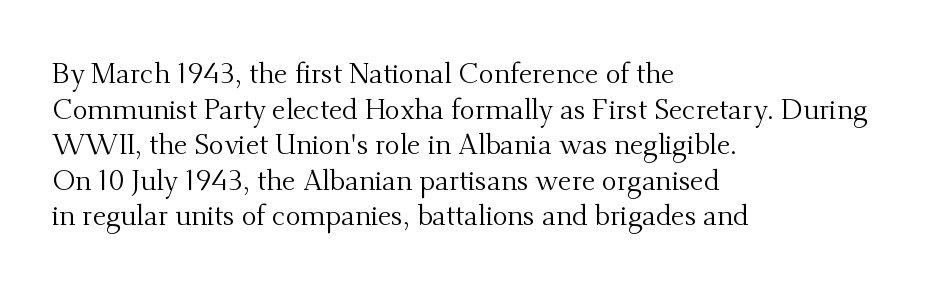
Are there feet on the stems? There are — it's a serif. The strokes carry an ordinary text weight at most. This sample has the flowing, uneven cadence of proportional lettering. Students, note that the glyphs here touch the page at normal intervals.
